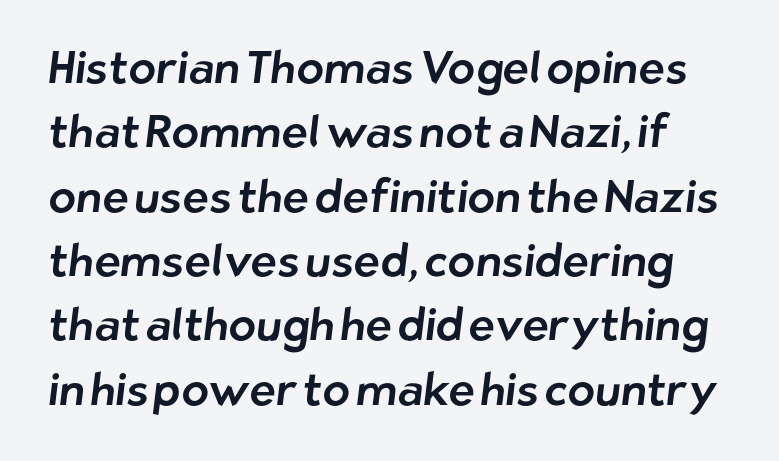
{"serif": "no", "width": "normal", "stroke_contrast": "low", "x_height": "medium", "monospaced": "no", "underline": "no", "line_spacing": "normal", "line_spacing_ratio": 1.43, "letter_spacing": "normal", "letter_spacing_em": 0.0, "glyph_px": 45}
